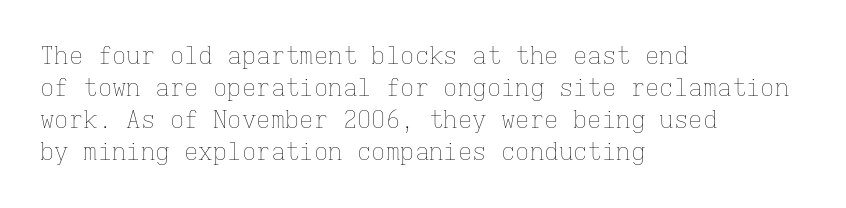
Q: Is the text bold? A: No.
Q: Is the text italic (slanted)? A: No, it is upright.
Q: Is the text underlined? A: No.
Q: How is the paragraph aligned? A: Left-aligned.
Q: Is the spacing between letters normal or unusually wide? A: Normal.
Q: Is the spacing between lines tight, normal or loose? A: Normal.
